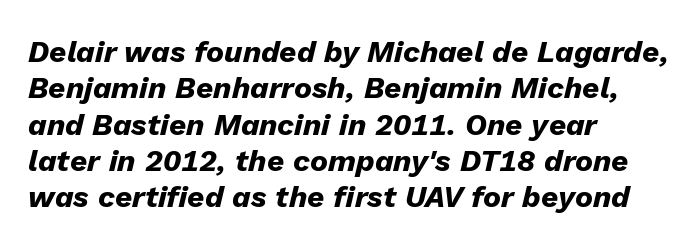
Is the letter spacing exaggerated? No — it looks like the ordinary default. The glyphs have the mass of a bold cut. The paragraph shown leans on its left margin. Unmarked baselines from the first word to the last. Do the characters align in a grid? No, the font is proportional. The rendering applies a slant to the glyphs.
